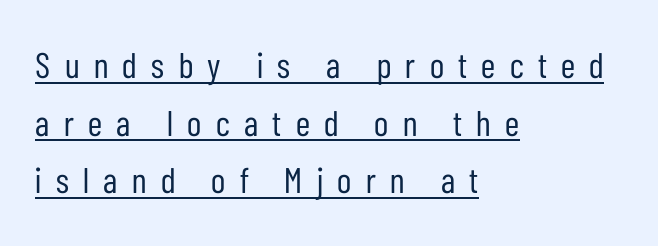
{"serif": "no", "italic": "no", "bold": "no", "weight": "regular", "width": "condensed", "stroke_contrast": "low", "x_height": "medium", "monospaced": "no", "underline": "yes", "align": "left", "line_spacing": "normal", "line_spacing_ratio": 1.6, "letter_spacing": "wide", "letter_spacing_em": 0.4, "glyph_px": 36}
